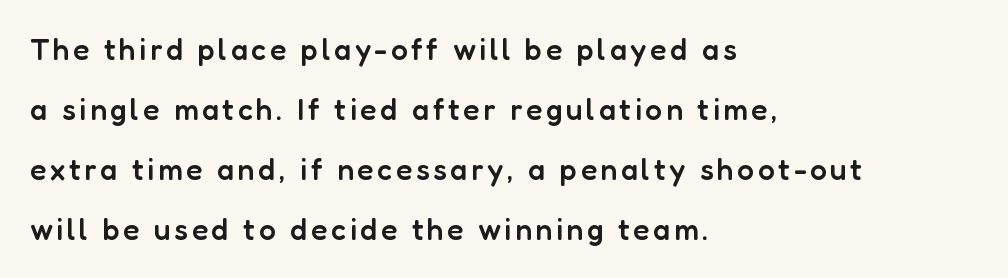
The image shows 30 px semibold sans-serif type, upright; set left-aligned, loose line spacing (2.0x), not underlined; low stroke contrast and a medium x-height.
